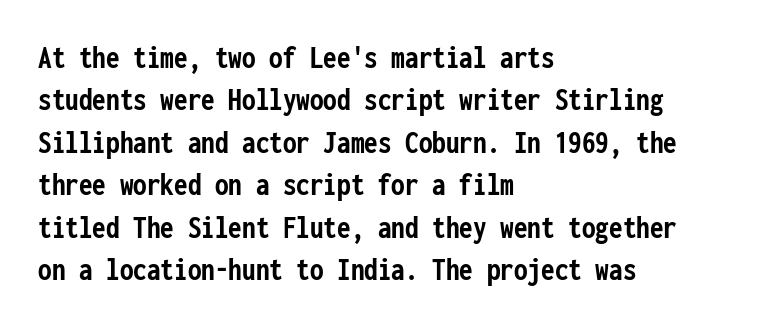
Q: Is the text bold? A: Yes.
Q: Is the text italic (slanted)? A: No, it is upright.
Q: Is the typeface a serif or a sans-serif typeface? A: Sans-serif.
Q: Is the text underlined? A: No.
Q: How is the paragraph aligned? A: Left-aligned.
Q: Is the spacing between letters normal or unusually wide? A: Normal.
Q: Is the spacing between lines tight, normal or loose? A: Normal.
Q: Width (condensed, normal, or wide)? A: Condensed.
Q: Stroke contrast? A: Low.
Q: x-height? A: Medium.
Q: Monospaced? A: Yes.
